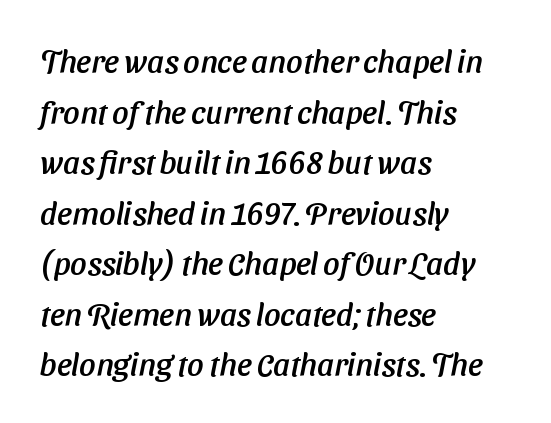
{"serif": "no", "width": "normal", "stroke_contrast": "low", "x_height": "medium", "monospaced": "no", "underline": "no", "align": "left", "line_spacing": "normal", "line_spacing_ratio": 1.58, "letter_spacing": "normal", "letter_spacing_em": 0.0, "glyph_px": 32}
